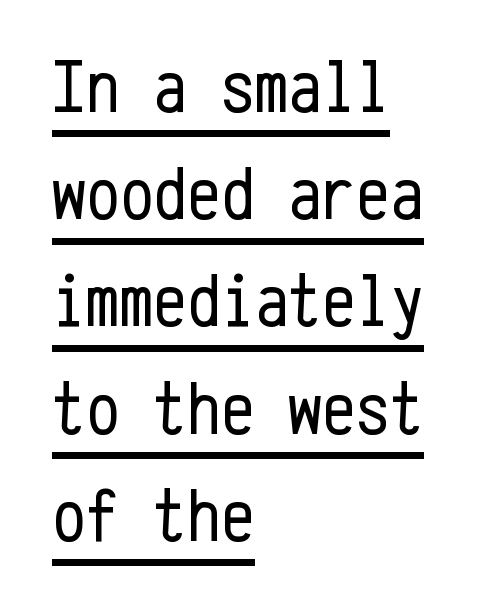
Q: Is the text bold? A: No.
Q: Is the text italic (slanted)? A: No, it is upright.
Q: Is the typeface a serif or a sans-serif typeface? A: Sans-serif.
Q: Is the text underlined? A: Yes.
Q: How is the paragraph aligned? A: Left-aligned.
Q: Is the spacing between letters normal or unusually wide? A: Normal.
Q: Is the spacing between lines tight, normal or loose? A: Normal.
Q: Width (condensed, normal, or wide)? A: Condensed.
Q: Stroke contrast? A: Low.
Q: x-height? A: Medium.
Q: Monospaced? A: Yes.
